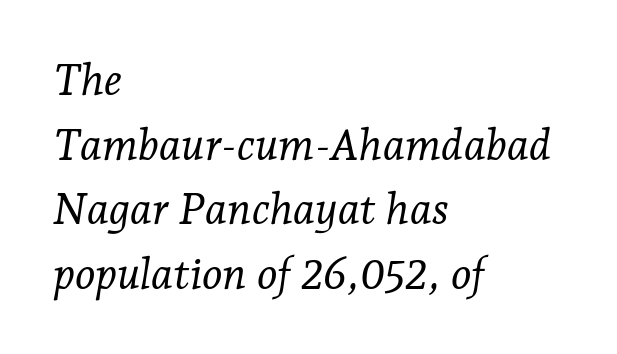
Q: Is the text bold? A: No.
Q: Is the text italic (slanted)? A: Yes, it leans right by about 7 degrees.
Q: Is the typeface a serif or a sans-serif typeface? A: Serif.
Q: Is the text underlined? A: No.
Q: How is the paragraph aligned? A: Left-aligned.
Q: Is the spacing between letters normal or unusually wide? A: Normal.
Q: Is the spacing between lines tight, normal or loose? A: Normal.
Q: Width (condensed, normal, or wide)? A: Normal.
Q: Stroke contrast? A: Low.
Q: x-height? A: Medium.
Q: Monospaced? A: No.
